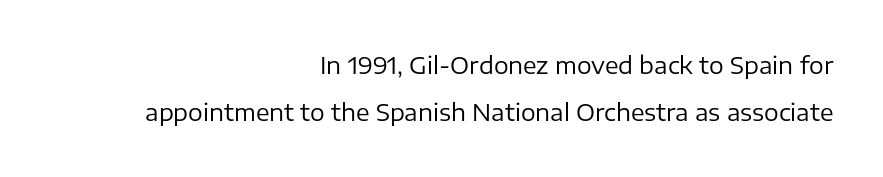
The image shows 23 px text type, upright; set right-aligned, loose line spacing (2.03x), normal letter spacing, not underlined.
